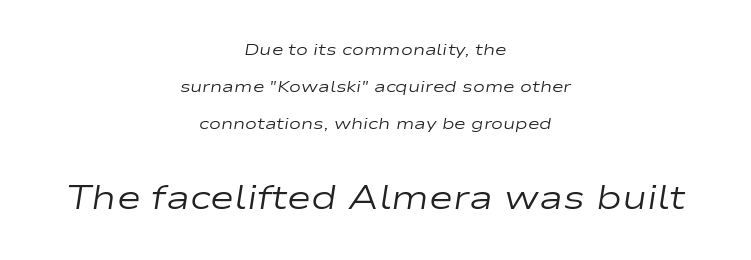
Q: Is the text bold? A: No.
Q: Is the text italic (slanted)? A: Yes, it leans right by about 9 degrees.
Q: Is the text underlined? A: No.
Q: How is the paragraph aligned? A: Centered.
Q: Is the spacing between letters normal or unusually wide? A: Normal.
Q: Is the spacing between lines tight, normal or loose? A: Loose.
Q: Which block of text is set in a larger size, the first (top) or the second (bottom)? A: The second (bottom) one.
Q: Width (condensed, normal, or wide)? A: Wide.
Q: Stroke contrast? A: Low.
Q: x-height? A: Medium.
Q: Monospaced? A: No.
